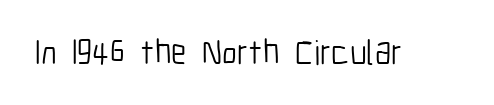
The image shows 35 px light, condensed sans-serif type, upright; set normal letter spacing, not underlined; low stroke contrast and a medium x-height.
